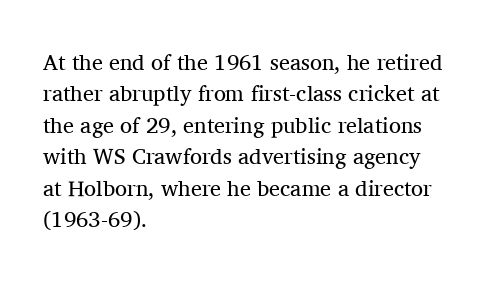
The image shows 22 px text type, upright; set left-aligned, normal line spacing (1.43x), normal letter spacing, not underlined.
